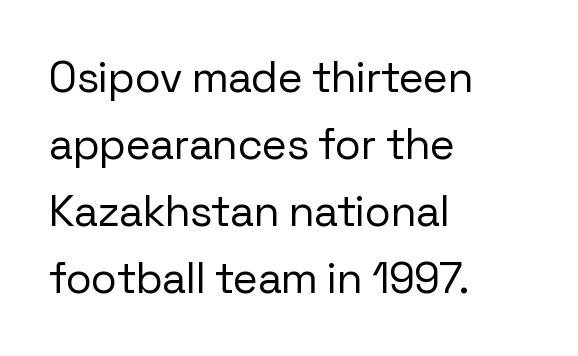
{"serif": "no", "italic": "no", "bold": "no", "weight": "regular", "width": "normal", "stroke_contrast": "low", "x_height": "medium", "monospaced": "no", "underline": "no", "align": "left", "line_spacing": "normal", "line_spacing_ratio": 1.56, "letter_spacing": "normal", "letter_spacing_em": 0.0, "glyph_px": 43}
